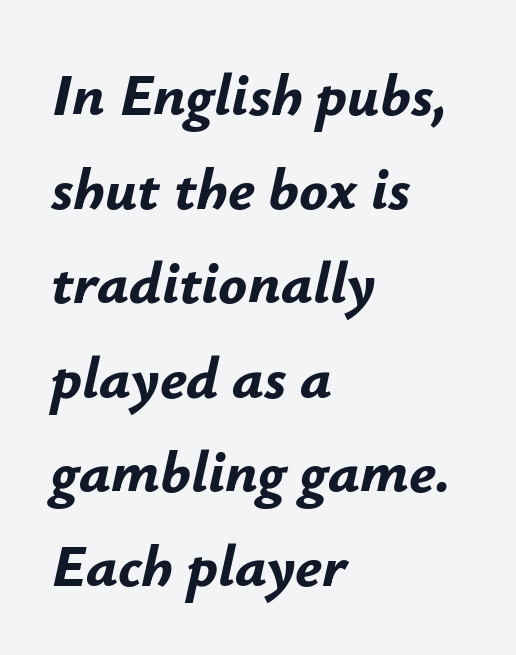
Students, observe: this is what conventionally led text looks like. Where is the straight margin? On the left. The specimen omits any rule beneath the text block's lines. Compared with an ordinary text face, these strokes are far heavier — a full bold. Looking at the ascenders, they clearly lean.
